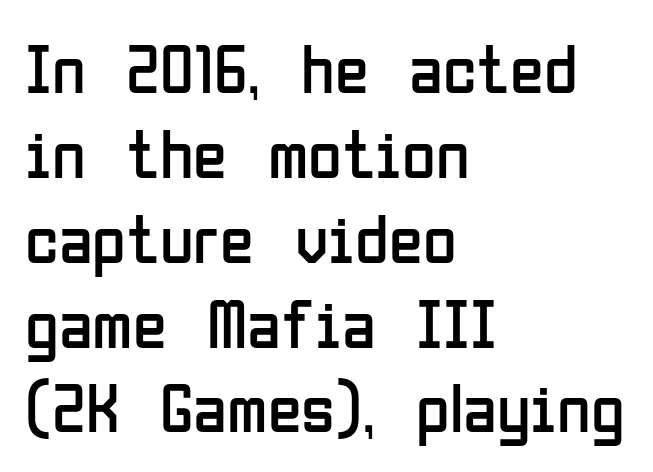
Q: Is the text bold? A: No.
Q: Is the text italic (slanted)? A: No, it is upright.
Q: Is the typeface a serif or a sans-serif typeface? A: Sans-serif.
Q: Is the text underlined? A: No.
Q: How is the paragraph aligned? A: Left-aligned.
Q: Is the spacing between letters normal or unusually wide? A: Normal.
Q: Width (condensed, normal, or wide)? A: Condensed.
Q: Stroke contrast? A: Low.
Q: x-height? A: Medium.
Q: Monospaced? A: No.
